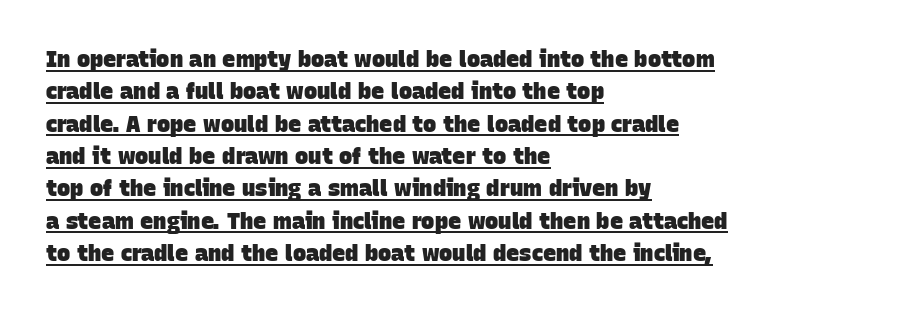
{"bold": "yes", "underline": "yes", "align": "left", "line_spacing": "normal", "line_spacing_ratio": 1.47, "letter_spacing": "normal", "letter_spacing_em": 0.0, "glyph_px": 22}
